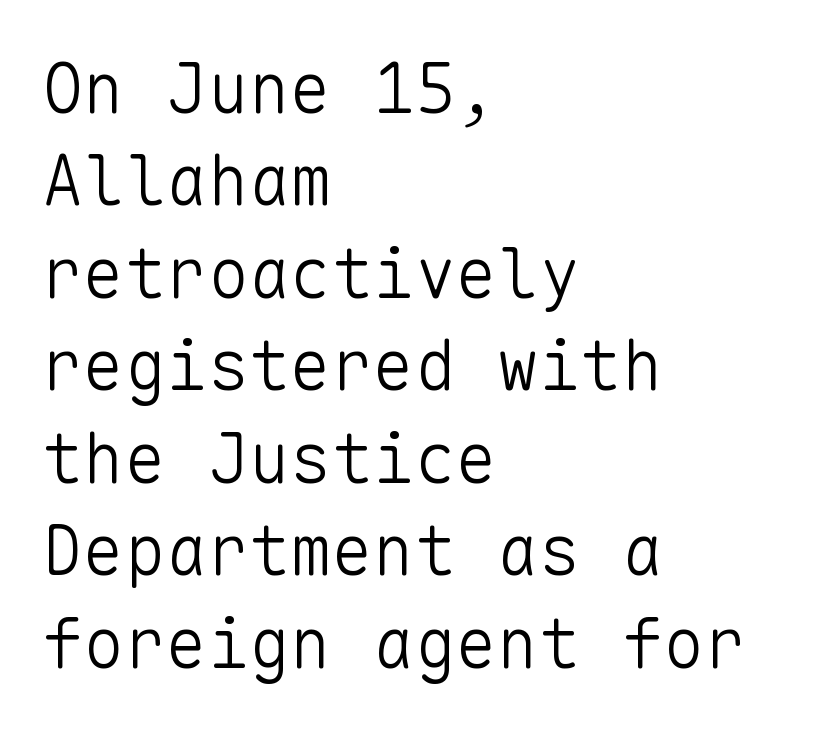
The image shows 69 px light sans-serif type, upright, monospaced; set left-aligned, normal line spacing (1.34x), normal letter spacing, not underlined; low stroke contrast and a medium x-height.
